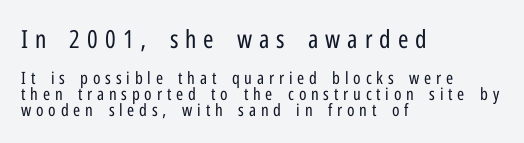
Loose tracking; the words dissolve into strings of separated letters. The setting favours the left margin, as ordinary paragraphs usually do. Each new line begins almost immediately beneath the previous one. Large over small — that's the arrangement of the two blocks here.
